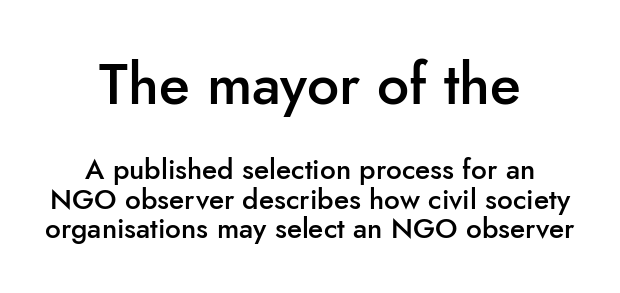
{"serif": "no", "italic": "no", "bold": "semi", "weight": "semibold", "width": "normal", "stroke_contrast": "low", "x_height": "small", "monospaced": "no", "underline": "no", "align": "center", "line_spacing": "tight", "line_spacing_ratio": 1.06, "letter_spacing": "normal", "letter_spacing_em": 0.0, "larger_block": "first", "size_ratio": 2.04, "glyph_px": 57}
